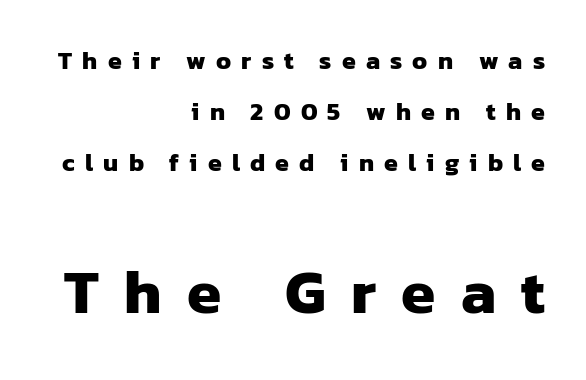
The space between consecutive lines is lavish. Chunky letters — that's bold for sure. The face used here is proportionally spaced, like ordinary book or web type. The rendering shows plain stroke endings on the letterforms — a sans-serif design. The tracking jumps out immediately: characters are airy and widely separated.
